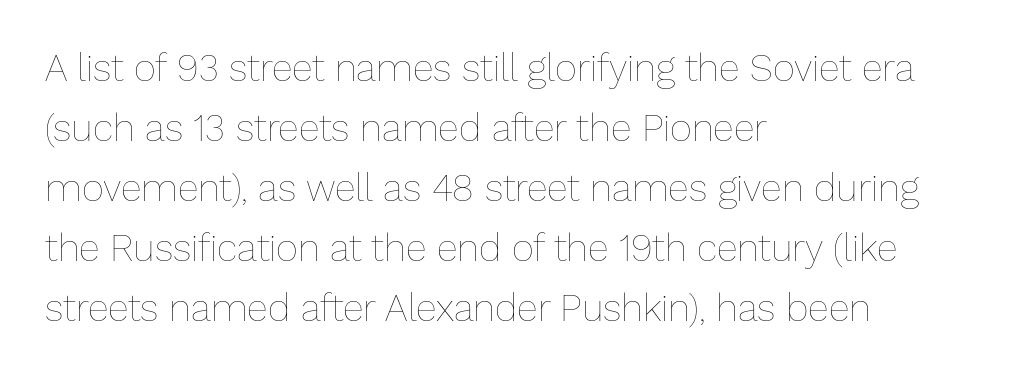
The image shows 38 px thin type, upright; set left-aligned, normal line spacing (1.58x), normal letter spacing, not underlined; low stroke contrast and a medium x-height.
